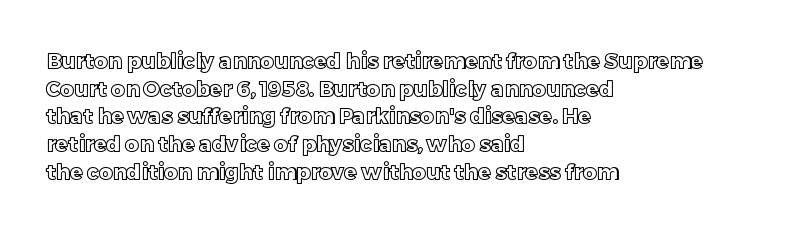
The image shows 21 px text type, upright; set left-aligned, normal line spacing (1.32x), normal letter spacing, not underlined.
